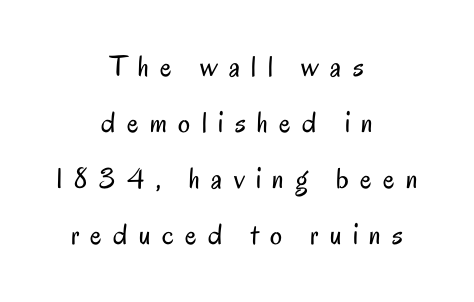
{"serif": "no", "italic": "no", "bold": "no", "weight": "regular", "width": "condensed", "stroke_contrast": "low", "x_height": "small", "monospaced": "no", "underline": "no", "align": "center", "line_spacing_ratio": 1.87, "letter_spacing": "wide", "letter_spacing_em": 0.38, "glyph_px": 30}
